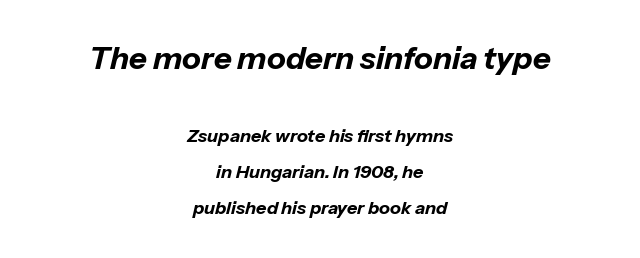
Alignment: centered. Of the two passages, the one on top uses the larger point size. Clear beneath every line of the passage. Tall strokes in this sample are angled rather than plumb.
